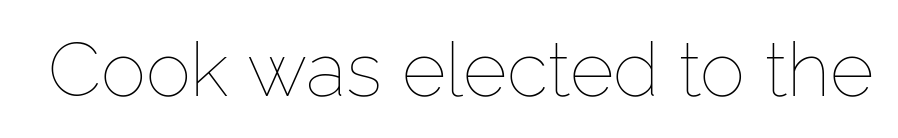
The image shows 76 px thin type, upright; set normal letter spacing, not underlined; low stroke contrast and a medium x-height.
